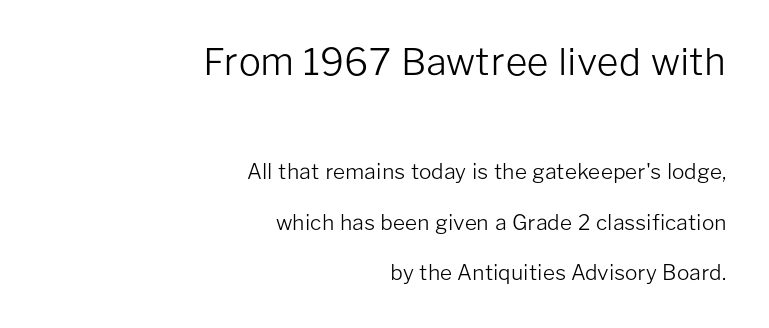
Is the block centered? No — it sits flush against the right margin. The initial chunk of copy outweighs the following chunk in type size. Beneath every word, the page is bare. The rendering shows plain stroke endings on the letterforms — a sans-serif design. A great deal of white space separates one row of letters from the next.
